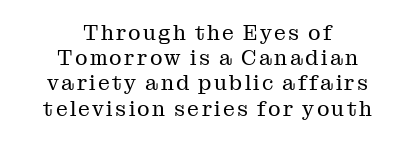
Q: Is the text bold? A: No.
Q: Is the text italic (slanted)? A: No, it is upright.
Q: Is the text underlined? A: No.
Q: How is the paragraph aligned? A: Centered.
